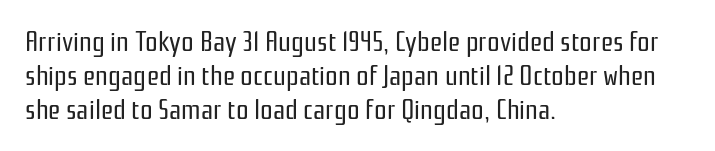
The image shows 28 px regular-weight, condensed sans-serif type, upright; set left-aligned, line spacing 1.21x, normal letter spacing, not underlined; low stroke contrast and a medium x-height.
